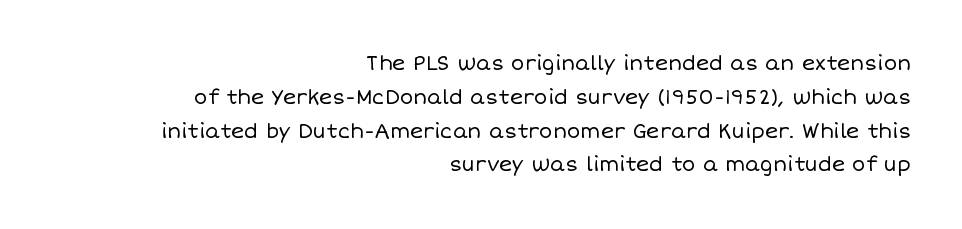
Q: Is the text bold? A: No.
Q: Is the text italic (slanted)? A: No, it is upright.
Q: Is the text underlined? A: No.
Q: How is the paragraph aligned? A: Right-aligned.
Q: Is the spacing between letters normal or unusually wide? A: Normal.
Q: Is the spacing between lines tight, normal or loose? A: Normal.
